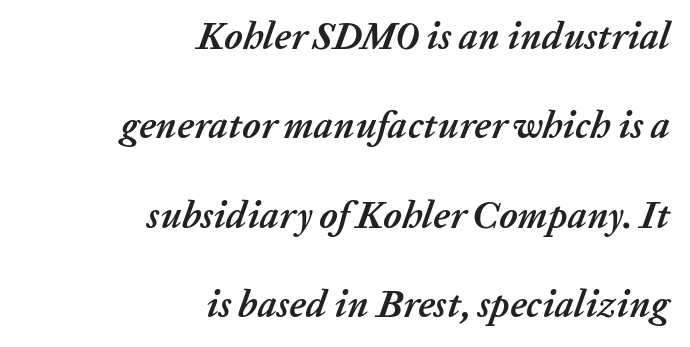
The image shows 38 px semibold type, italic (leaning right); set right-aligned, loose line spacing (2.35x), normal letter spacing, not underlined; low stroke contrast and a medium x-height.
